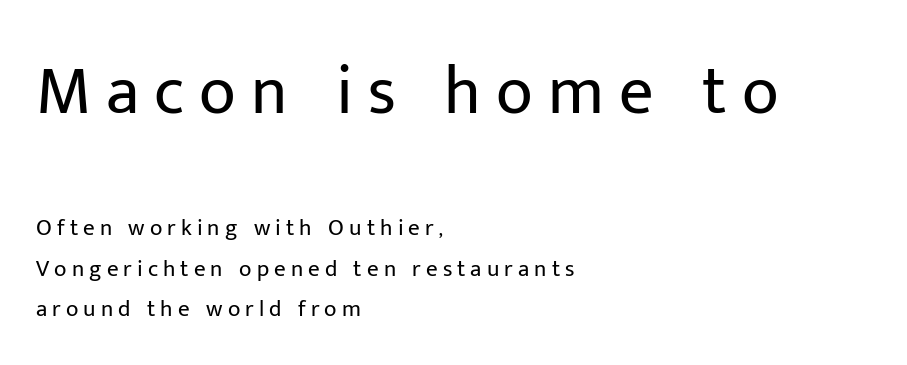
The image shows 68 px regular-weight sans-serif type, upright; set left-aligned, line spacing 1.75x, unusually wide letter spacing (+0.22 em), not underlined; the first (top) block is 2.96x larger; low stroke contrast and a medium x-height.
